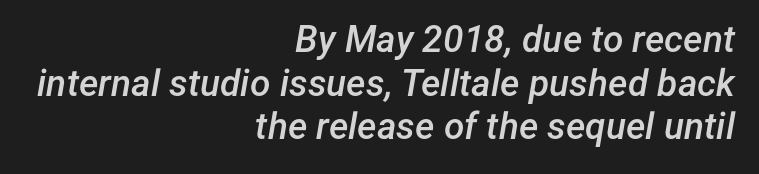
Character widths vary here, with narrow letters taking less room than wide ones. Each word holds together tightly as a unit, with standard inter-letter gaps. Does the lettering tilt? It does — this is italic. Clear beneath every line of the passage.
